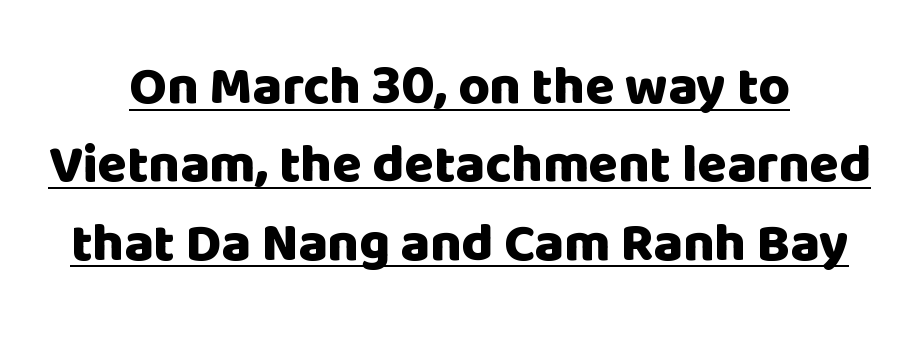
The image shows 54 px heavy sans-serif type, upright; set centered, normal line spacing (1.45x), normal letter spacing, underlined; low stroke contrast and a large x-height.
